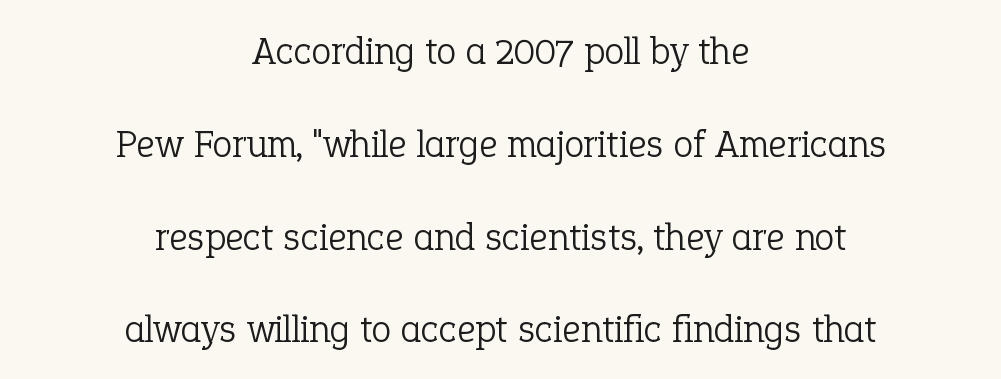
{"serif": "yes", "italic": "no", "bold": "no", "weight": "light", "width": "normal", "stroke_contrast": "low", "x_height": "medium", "monospaced": "no", "underline": "no", "align": "center", "line_spacing": "loose", "line_spacing_ratio": 2.32, "letter_spacing": "normal", "letter_spacing_em": 0.0, "glyph_px": 40}
